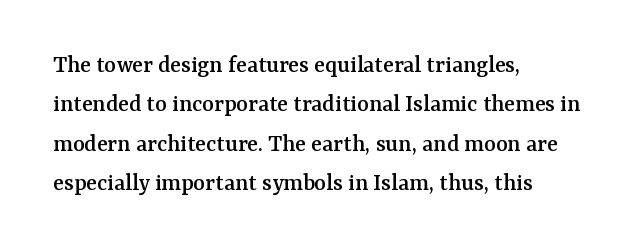
{"italic": "no", "underline": "no", "align": "left", "line_spacing": "normal", "line_spacing_ratio": 1.58, "letter_spacing": "normal", "letter_spacing_em": 0.0, "glyph_px": 25}
